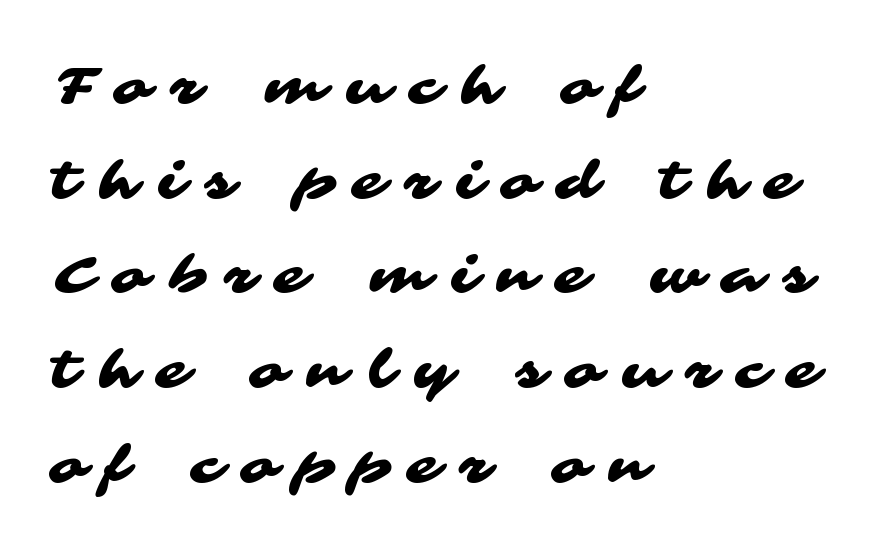
{"serif": "no", "width": "wide", "stroke_contrast": "medium", "x_height": "medium", "monospaced": "no", "underline": "no", "align": "left", "line_spacing_ratio": 1.82, "letter_spacing": "wide", "letter_spacing_em": 0.4, "glyph_px": 52}
